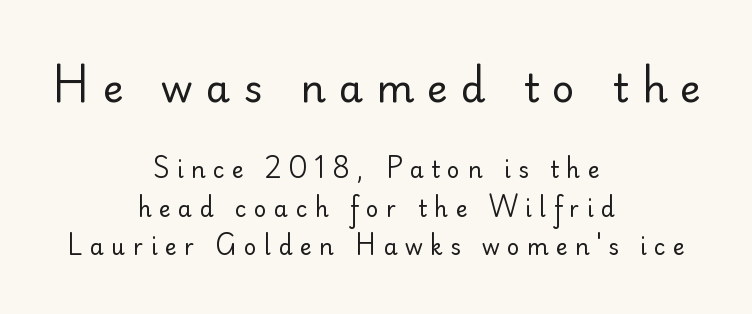
{"serif": "no", "italic": "no", "bold": "no", "weight": "regular", "width": "normal", "stroke_contrast": "low", "x_height": "small", "monospaced": "no", "underline": "no", "align": "center", "line_spacing_ratio": 1.76, "letter_spacing": "wide", "letter_spacing_em": 0.34, "larger_block": "first", "size_ratio": 1.77, "glyph_px": 39}
